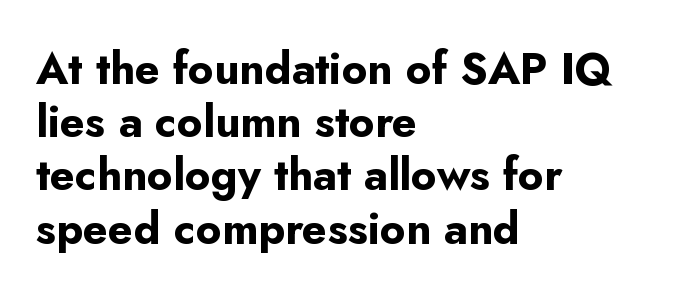
The image shows 44 px bold sans-serif type, upright; set left-aligned, line spacing 1.21x, normal letter spacing, not underlined; low stroke contrast and a small x-height.
